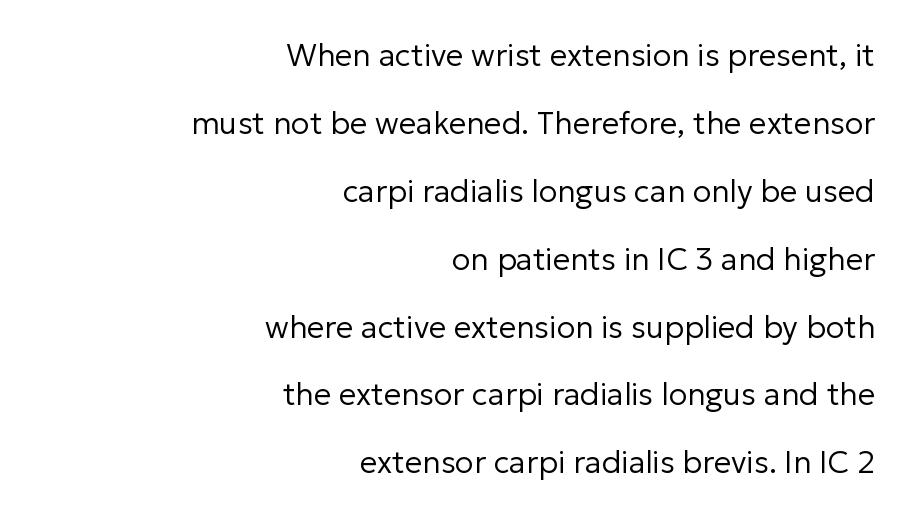
Q: Is the text bold? A: No.
Q: Is the text italic (slanted)? A: No, it is upright.
Q: Is the typeface a serif or a sans-serif typeface? A: Sans-serif.
Q: Is the text underlined? A: No.
Q: How is the paragraph aligned? A: Right-aligned.
Q: Is the spacing between letters normal or unusually wide? A: Normal.
Q: Is the spacing between lines tight, normal or loose? A: Loose.
Q: Width (condensed, normal, or wide)? A: Normal.
Q: Stroke contrast? A: Low.
Q: x-height? A: Medium.
Q: Monospaced? A: No.
